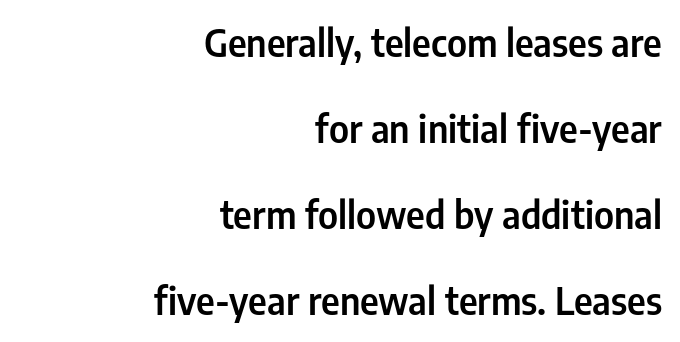
The image shows 37 px condensed sans-serif type, upright; set right-aligned, loose line spacing (2.32x), normal letter spacing, not underlined; low stroke contrast and a medium x-height.
